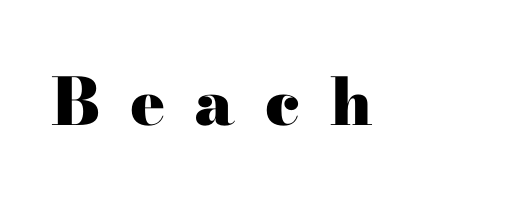
{"serif": "yes", "italic": "no", "bold": "yes", "weight": "heavy", "width": "wide", "stroke_contrast": "high", "x_height": "small", "monospaced": "no", "underline": "no", "letter_spacing": "wide", "letter_spacing_em": 0.45, "glyph_px": 65}
